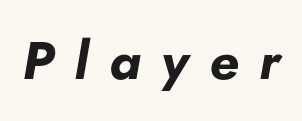
{"italic": "yes", "lean": "right", "slant_degrees": 5, "bold": "yes", "weight": "bold", "width": "normal", "stroke_contrast": "low", "x_height": "small", "monospaced": "no", "underline": "no", "letter_spacing": "wide", "letter_spacing_em": 0.39, "glyph_px": 53}
